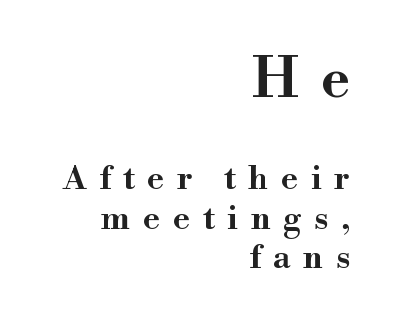
{"serif": "yes", "italic": "no", "width": "wide", "stroke_contrast": "high", "x_height": "small", "monospaced": "no", "underline": "no", "align": "right", "line_spacing_ratio": 1.2, "letter_spacing": "wide", "letter_spacing_em": 0.38, "larger_block": "first", "size_ratio": 1.73, "glyph_px": 57}
